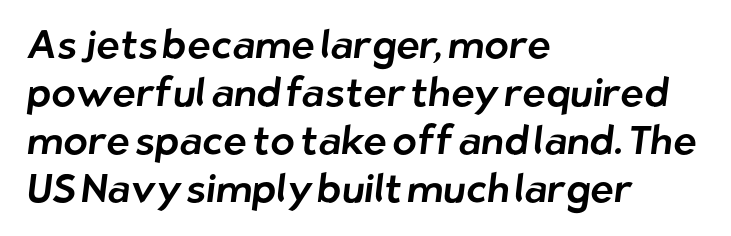
The image shows 40 px sans-serif type; set left-aligned, line spacing 1.2x, normal letter spacing, not underlined; low stroke contrast and a medium x-height.
